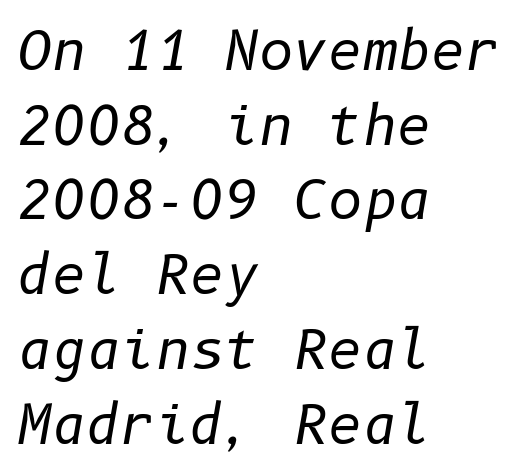
The image shows 53 px regular-weight type, italic (leaning right); set left-aligned, normal line spacing (1.41x), normal letter spacing, not underlined; low stroke contrast and a medium x-height.
